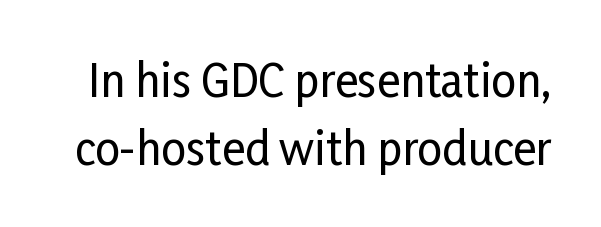
Q: Is the text italic (slanted)? A: No, it is upright.
Q: Is the typeface a serif or a sans-serif typeface? A: Sans-serif.
Q: Is the text underlined? A: No.
Q: Is the spacing between letters normal or unusually wide? A: Normal.
Q: Is the spacing between lines tight, normal or loose? A: Normal.
Q: Width (condensed, normal, or wide)? A: Condensed.
Q: Stroke contrast? A: Low.
Q: x-height? A: Medium.
Q: Monospaced? A: No.
